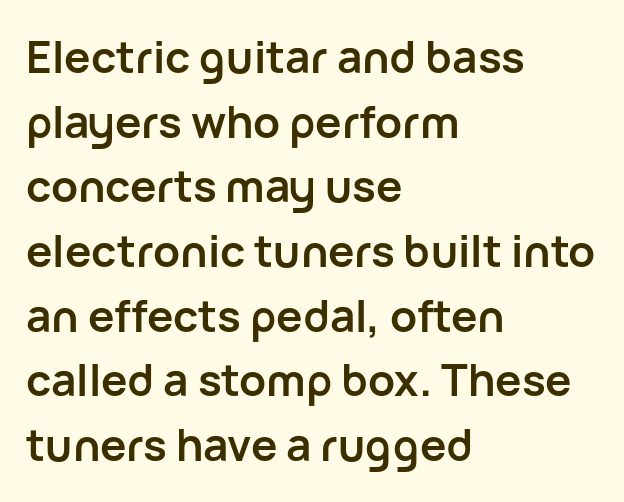
On the weight axis this lands at bold, roughly 700. Is this a fixed-width face? No — the glyphs have proportional, varying widths. It's the straight-up-and-down kind of type. One glance says typical: line gaps are just what's usual. Words appear dense and cohesive because spacing is normal.
